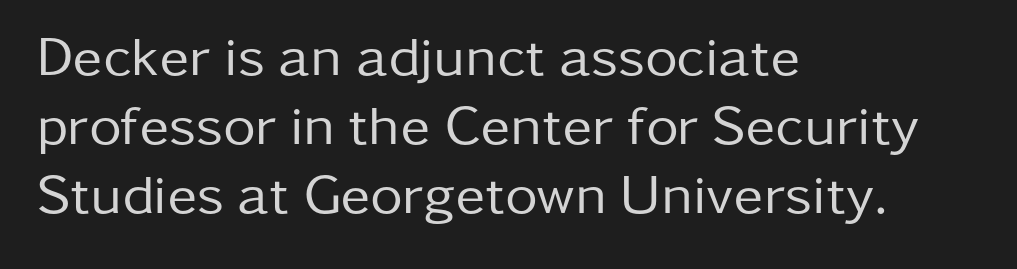
{"serif": "no", "italic": "no", "bold": "no", "weight": "regular", "width": "normal", "stroke_contrast": "low", "x_height": "medium", "monospaced": "no", "underline": "no", "align": "left", "line_spacing_ratio": 1.23, "letter_spacing": "normal", "letter_spacing_em": 0.0, "glyph_px": 56}
